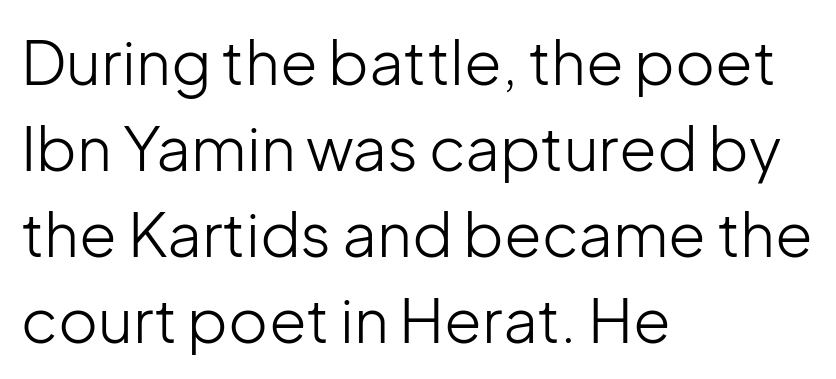
The image shows 61 px light sans-serif type, upright; set left-aligned, normal line spacing (1.41x), normal letter spacing, not underlined; low stroke contrast and a medium x-height.
